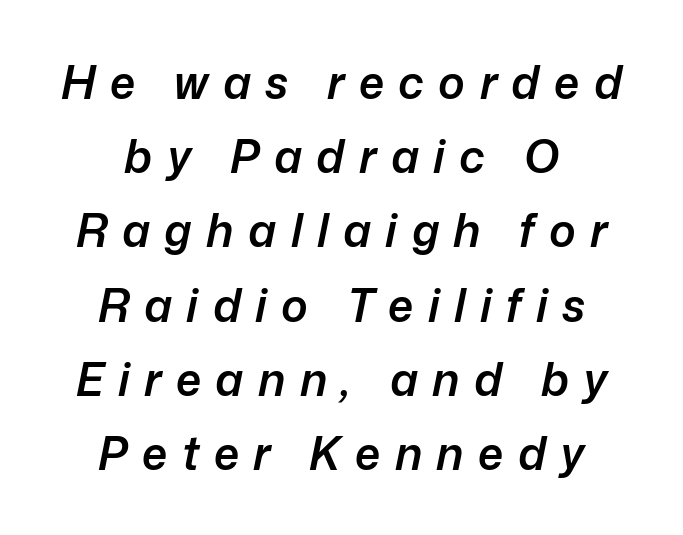
Q: Is the text bold? A: Semi-bold.
Q: Is the text italic (slanted)? A: Yes, it leans right by about 12 degrees.
Q: Is the text underlined? A: No.
Q: How is the paragraph aligned? A: Centered.
Q: Is the spacing between letters normal or unusually wide? A: Unusually wide.
Q: Is the spacing between lines tight, normal or loose? A: Normal.
Q: Width (condensed, normal, or wide)? A: Normal.
Q: Stroke contrast? A: Low.
Q: x-height? A: Medium.
Q: Monospaced? A: No.
